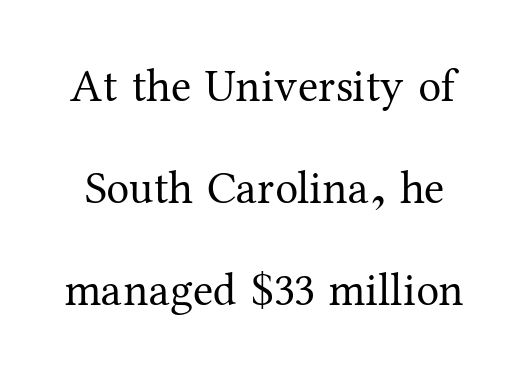
{"serif": "yes", "italic": "no", "bold": "no", "weight": "regular", "width": "normal", "stroke_contrast": "medium", "x_height": "medium", "monospaced": "no", "underline": "no", "line_spacing": "loose", "line_spacing_ratio": 2.22, "letter_spacing": "normal", "letter_spacing_em": 0.0, "glyph_px": 46}
